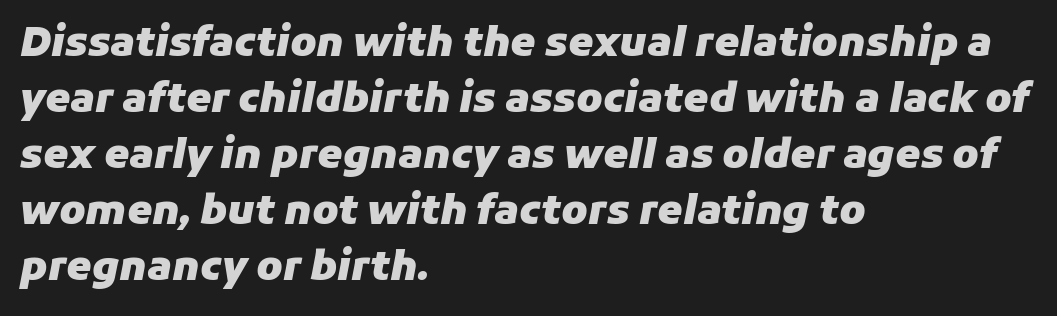
Q: Is the text bold? A: Yes.
Q: Is the text italic (slanted)? A: Yes, it leans right by about 11 degrees.
Q: Is the text underlined? A: No.
Q: How is the paragraph aligned? A: Left-aligned.
Q: Is the spacing between letters normal or unusually wide? A: Normal.
Q: Is the spacing between lines tight, normal or loose? A: Normal.
Q: Width (condensed, normal, or wide)? A: Normal.
Q: Stroke contrast? A: Low.
Q: x-height? A: Medium.
Q: Monospaced? A: No.
